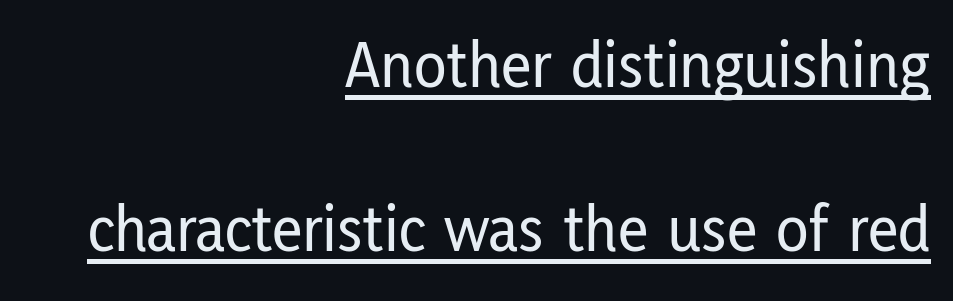
The image shows 67 px condensed sans-serif type, upright; set right-aligned, loose line spacing (2.45x), normal letter spacing, underlined; low stroke contrast and a medium x-height.
